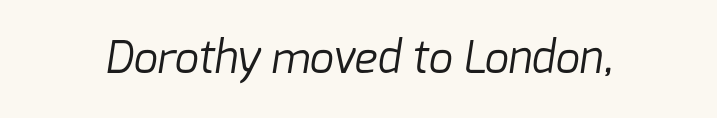
{"serif": "no", "bold": "no", "weight": "regular", "width": "normal", "stroke_contrast": "low", "x_height": "medium", "monospaced": "no", "underline": "no", "letter_spacing": "normal", "letter_spacing_em": 0.0, "glyph_px": 43}
